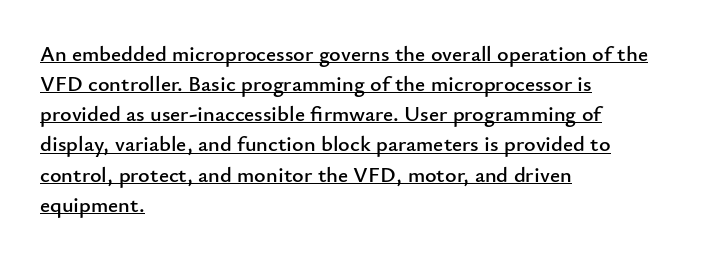
The image shows 22 px text type, upright; set left-aligned, normal line spacing (1.37x), normal letter spacing, underlined.
